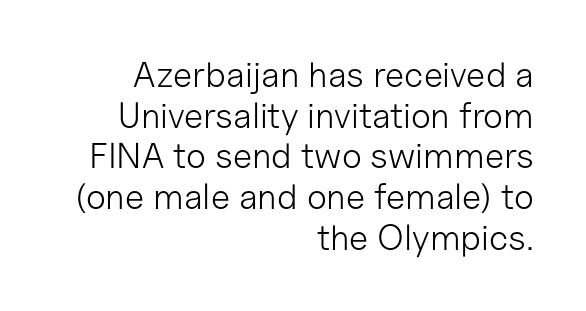
Vertical stems look standard width or narrower in stroke. Closely set lines give the paragraph a compact silhouette. This is sans-serif lettering, the kind often seen on screens and signage. These lines are rendered in a variable-pitch font. The type sits square on the baseline with zero lean.
